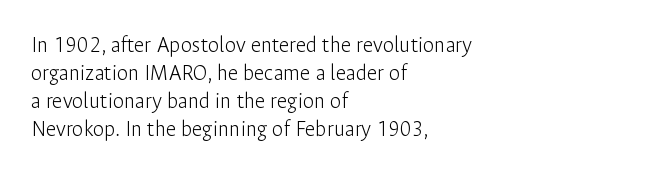
{"italic": "no", "bold": "no", "underline": "no", "align": "left", "line_spacing_ratio": 1.22, "letter_spacing": "normal", "letter_spacing_em": 0.0, "glyph_px": 23}
